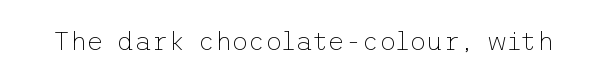
A roman cut, with each character standing at attention. Decoration check: the copy has no underline. The gaps between neighbouring characters are ordinary and unremarkable. Bold? No — there's no thickening of the strokes.
